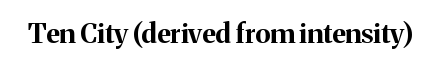
What stands out about the letter spacing? Nothing — it is the standard amount. No italicization has been applied; the sample stays upright. The gap between lines stays unmarked. Thick stems and heavy bowls — unmistakably bold.
